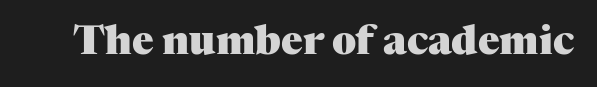
Strong, thick strokes mark this as bold type. Is this a sans? No — the strokes have serifs. The words here are not underlined. Note the varied advance widths — an 'i' is clearly narrower than an 'm'.
